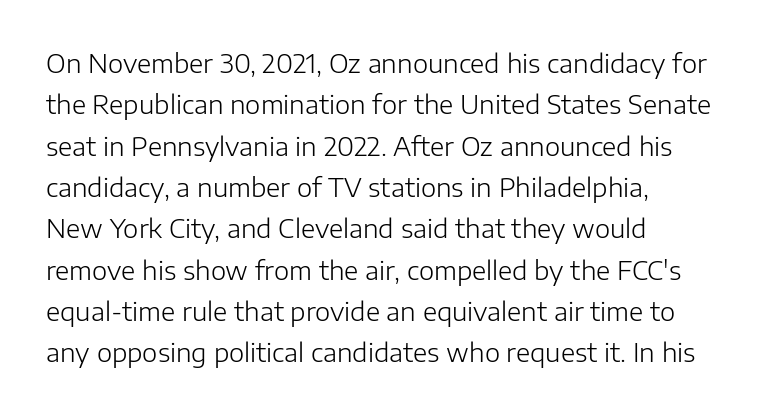
Q: Is the text bold? A: No.
Q: Is the text italic (slanted)? A: No, it is upright.
Q: Is the text underlined? A: No.
Q: Is the spacing between letters normal or unusually wide? A: Normal.
Q: Is the spacing between lines tight, normal or loose? A: Normal.
